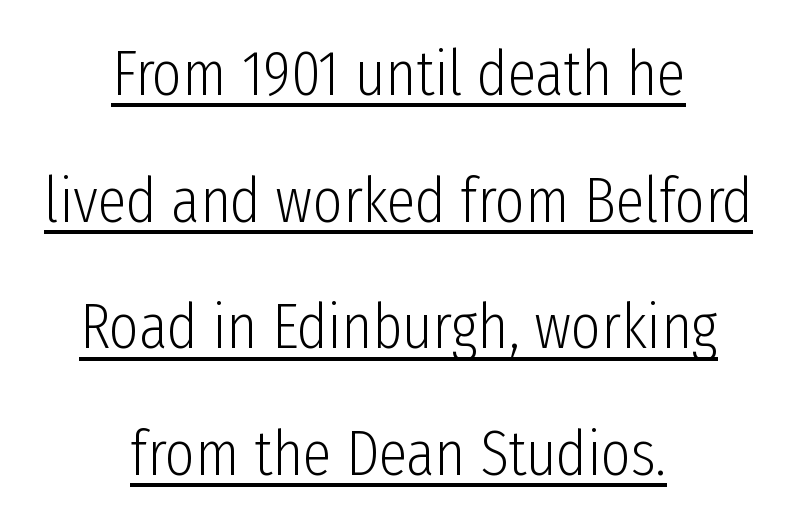
The image shows 64 px light, condensed sans-serif type, upright; set centered, loose line spacing (1.98x), normal letter spacing, underlined; low stroke contrast and a medium x-height.
